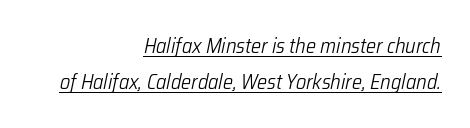
The image shows 21 px text type, italic (leaning right); set right-aligned, normal line spacing (1.7x), normal letter spacing, underlined.
